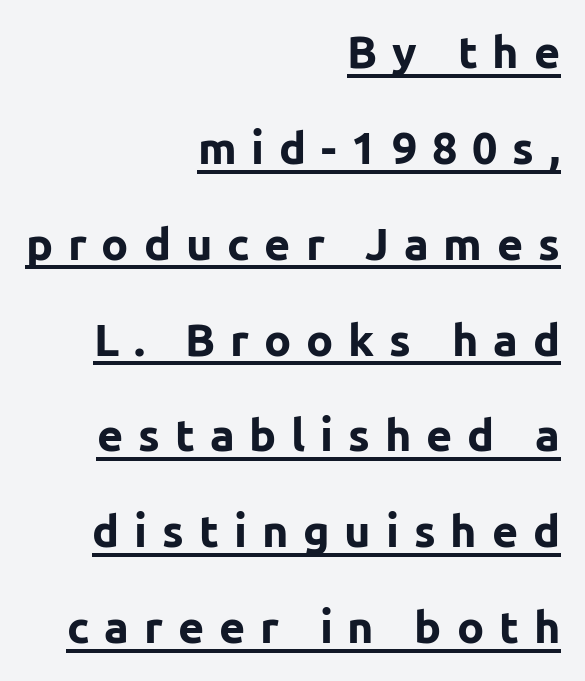
The image shows 45 px bold sans-serif type, upright; set right-aligned, loose line spacing (2.13x), unusually wide letter spacing (+0.33 em), underlined; low stroke contrast and a medium x-height.
